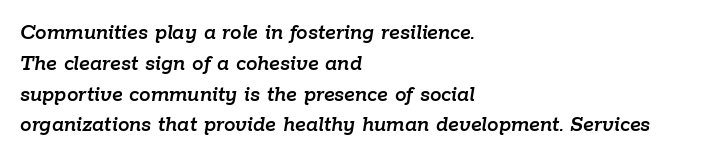
The image shows 23 px text type, italic (leaning right); set left-aligned, normal line spacing (1.34x), normal letter spacing, not underlined.
